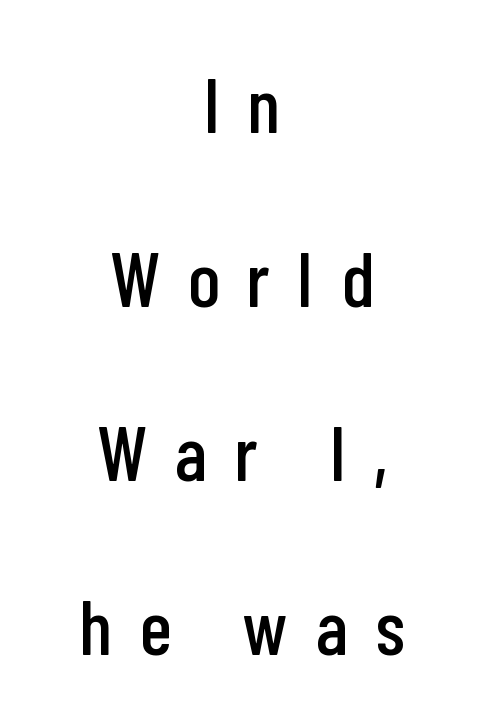
{"serif": "no", "italic": "no", "width": "condensed", "stroke_contrast": "low", "x_height": "medium", "monospaced": "no", "underline": "no", "align": "center", "line_spacing": "loose", "line_spacing_ratio": 2.23, "letter_spacing": "wide", "letter_spacing_em": 0.36, "glyph_px": 78}
